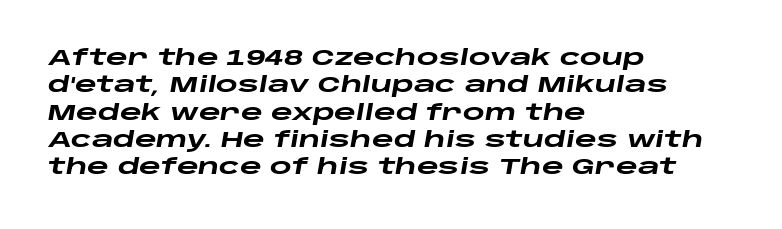
Q: Is the text bold? A: Yes.
Q: Is the text italic (slanted)? A: Yes, it leans right by about 10 degrees.
Q: Is the text underlined? A: No.
Q: How is the paragraph aligned? A: Left-aligned.
Q: Is the spacing between letters normal or unusually wide? A: Normal.
Q: Is the spacing between lines tight, normal or loose? A: Normal.
